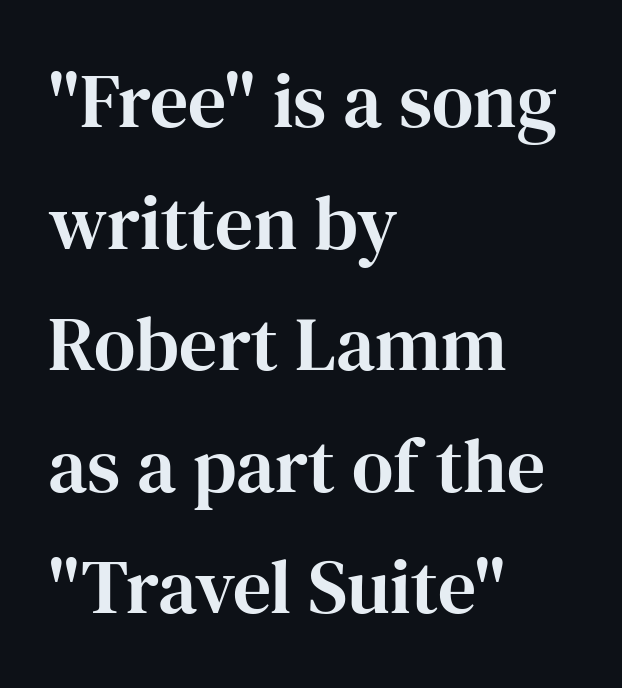
The image shows 76 px serif type, upright; set left-aligned, normal line spacing (1.6x), normal letter spacing, not underlined; high stroke contrast and a medium x-height.
